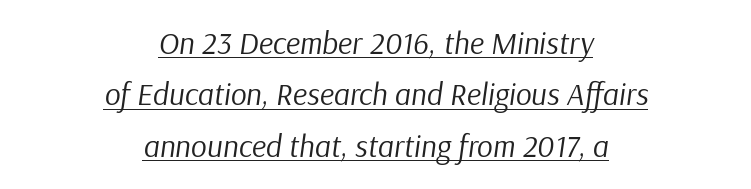
Short note: letters normally spaced. The vertical gap from one line to the next is medium. Stroke thickness stays within the range of a standard reading face or lighter. This sample is center-justified, so both line endings float freely. A typesetter would call this proportional, since set widths differ per character. Underlining? Definitely there.
